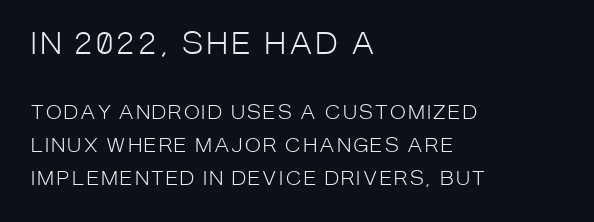
Check under the words: just untouched page. Varying glyph widths throughout — classic text-font behaviour. Compare the two chunks: the upper has the greater cap height. Is this a sans? Yes — the strokes have no serifs. The weight would be labelled regular, book, light, or lighter still.
